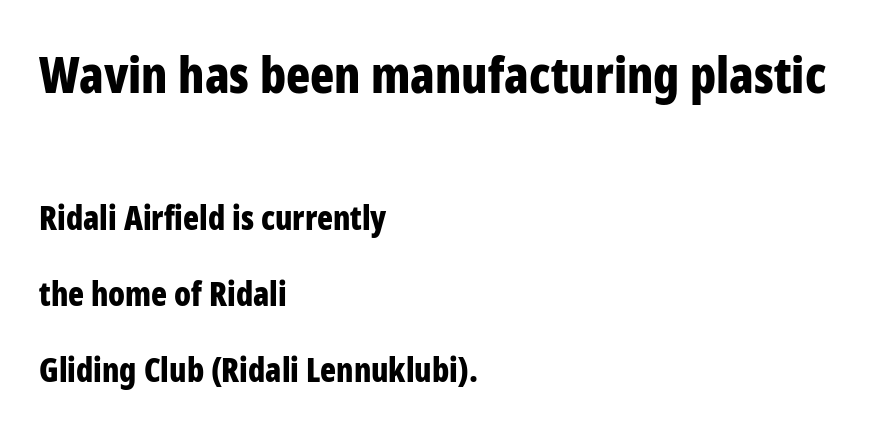
The image shows 50 px bold, condensed sans-serif type, upright; set left-aligned, loose line spacing (2.3x), normal letter spacing, not underlined; the first (top) block is 1.52x larger; low stroke contrast and a medium x-height.
